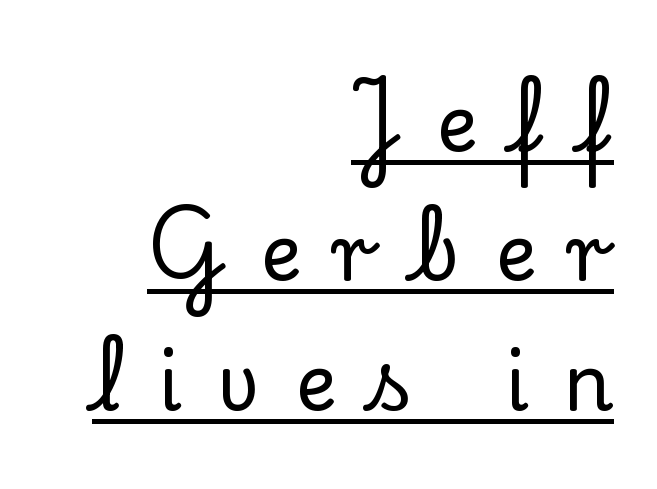
Q: Is the text italic (slanted)? A: No, it is upright.
Q: Is the typeface a serif or a sans-serif typeface? A: Serif.
Q: Is the text underlined? A: Yes.
Q: How is the paragraph aligned? A: Right-aligned.
Q: Is the spacing between letters normal or unusually wide? A: Unusually wide.
Q: Is the spacing between lines tight, normal or loose? A: Normal.
Q: Width (condensed, normal, or wide)? A: Normal.
Q: Stroke contrast? A: Low.
Q: x-height? A: Small.
Q: Monospaced? A: No.
